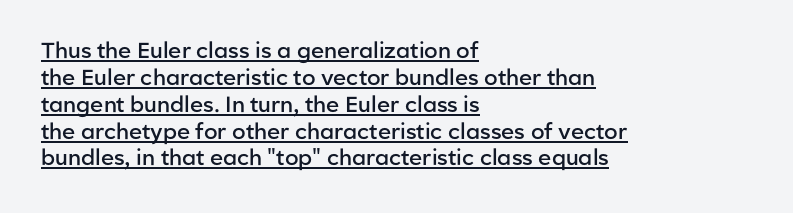
Q: Is the text bold? A: Semi-bold.
Q: Is the text italic (slanted)? A: No, it is upright.
Q: Is the text underlined? A: Yes.
Q: How is the paragraph aligned? A: Left-aligned.
Q: Is the spacing between letters normal or unusually wide? A: Normal.
